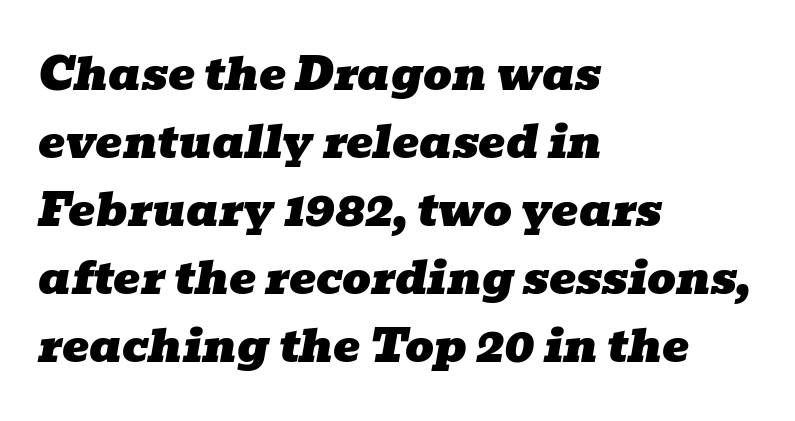
The image shows 45 px wide serif type, italic (leaning right); set left-aligned, normal line spacing (1.51x), normal letter spacing, not underlined; low stroke contrast and a medium x-height.
